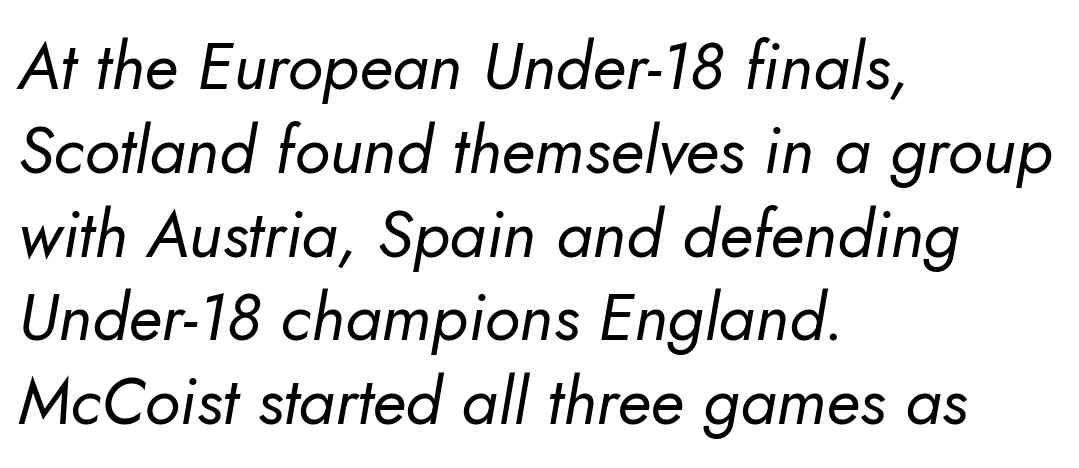
Q: Is the text bold? A: No.
Q: Is the text italic (slanted)? A: Yes, it leans right by about 5 degrees.
Q: Is the text underlined? A: No.
Q: How is the paragraph aligned? A: Left-aligned.
Q: Is the spacing between letters normal or unusually wide? A: Normal.
Q: Is the spacing between lines tight, normal or loose? A: Normal.
Q: Width (condensed, normal, or wide)? A: Normal.
Q: Stroke contrast? A: Low.
Q: x-height? A: Small.
Q: Monospaced? A: No.
